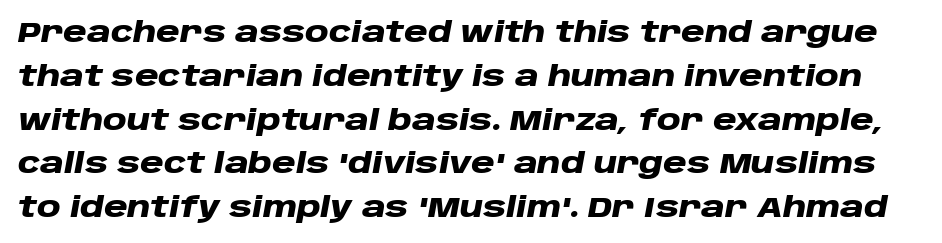
Q: Is the text bold? A: Yes.
Q: Is the text italic (slanted)? A: Yes, it leans right by about 10 degrees.
Q: Is the text underlined? A: No.
Q: Is the spacing between letters normal or unusually wide? A: Normal.
Q: Is the spacing between lines tight, normal or loose? A: Normal.
Q: Width (condensed, normal, or wide)? A: Wide.
Q: Stroke contrast? A: Low.
Q: x-height? A: Large.
Q: Monospaced? A: No.
